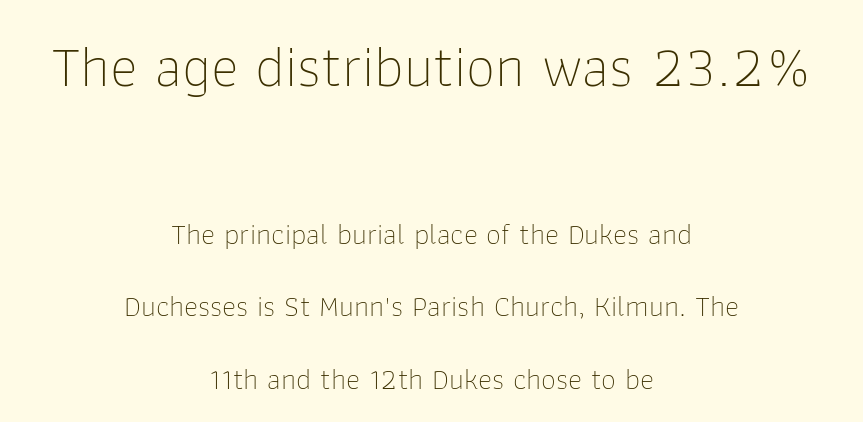
{"serif": "no", "italic": "no", "bold": "no", "weight": "thin", "width": "normal", "stroke_contrast": "low", "x_height": "medium", "monospaced": "no", "underline": "no", "align": "center", "line_spacing": "loose", "line_spacing_ratio": 2.43, "letter_spacing": "normal", "letter_spacing_em": 0.0, "larger_block": "first", "size_ratio": 1.97, "glyph_px": 59}
